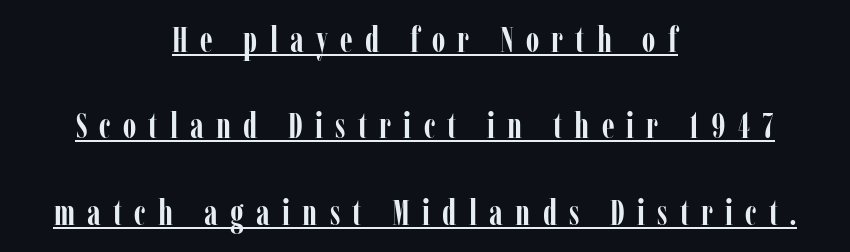
{"serif": "yes", "italic": "no", "bold": "yes", "weight": "semibold", "width": "condensed", "stroke_contrast": "low", "x_height": "medium", "monospaced": "no", "underline": "yes", "align": "center", "line_spacing": "loose", "line_spacing_ratio": 2.47, "letter_spacing": "wide", "letter_spacing_em": 0.35, "glyph_px": 35}
